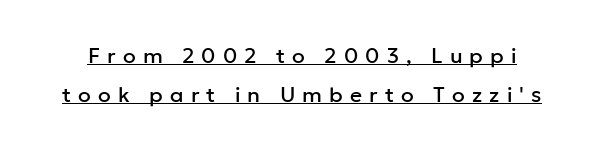
{"italic": "no", "underline": "yes", "line_spacing_ratio": 1.85, "letter_spacing": "wide", "letter_spacing_em": 0.34, "glyph_px": 21}
